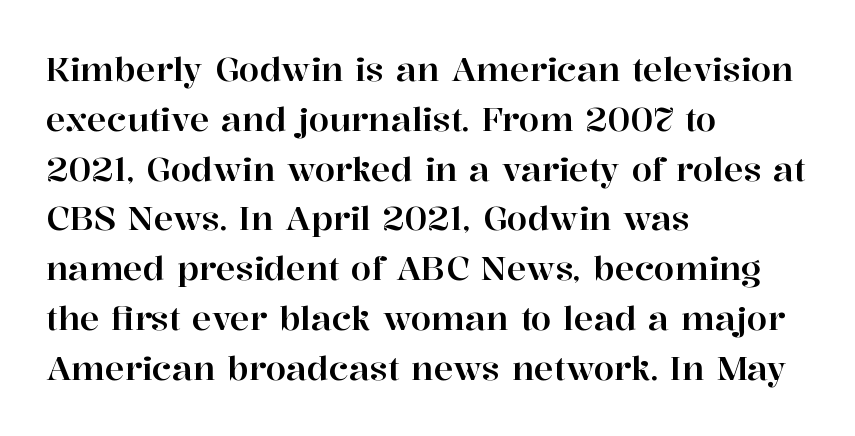
Q: Is the text italic (slanted)? A: No, it is upright.
Q: Is the typeface a serif or a sans-serif typeface? A: Serif.
Q: Is the text underlined? A: No.
Q: How is the paragraph aligned? A: Left-aligned.
Q: Is the spacing between letters normal or unusually wide? A: Normal.
Q: Is the spacing between lines tight, normal or loose? A: Normal.
Q: Width (condensed, normal, or wide)? A: Normal.
Q: Stroke contrast? A: High.
Q: x-height? A: Medium.
Q: Monospaced? A: No.
